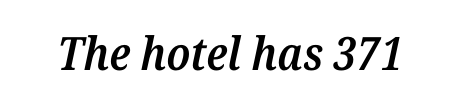
The image shows 46 px semibold serif type, italic (leaning right); set normal letter spacing, not underlined; medium stroke contrast and a medium x-height.
